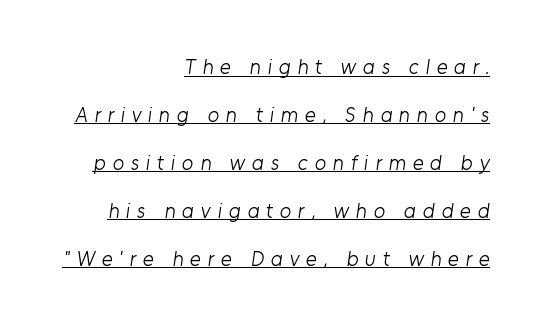
Typeset ragged left — the right edge is the straight one. Each word looks stretched out because of the extra space between its letters. A continuous stroke trails under the words, as in a hyperlink. Quick note: interline space is abundant. Stems here are at most as thick as an everyday book face.
